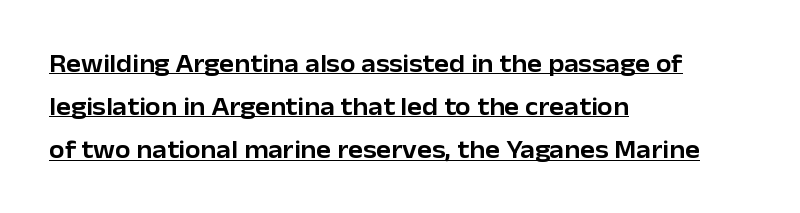
The image shows 25 px text type, upright; set left-aligned, line spacing 1.73x, normal letter spacing, underlined.
